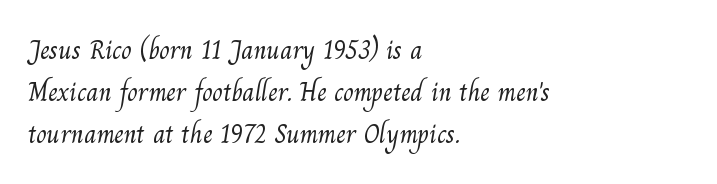
The compositor pushed each line to the left boundary. Summary of vertical rhythm: regular, with standard interline spacing. Honestly, there is no underline to notice here at all. Heft: none added — not bold.
